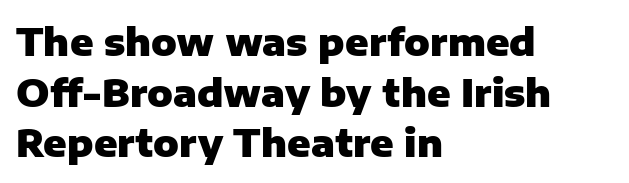
{"serif": "no", "italic": "no", "bold": "yes", "weight": "heavy", "width": "normal", "stroke_contrast": "low", "x_height": "medium", "monospaced": "no", "underline": "no", "align": "left", "line_spacing": "normal", "line_spacing_ratio": 1.33, "letter_spacing": "normal", "letter_spacing_em": 0.0, "glyph_px": 38}
